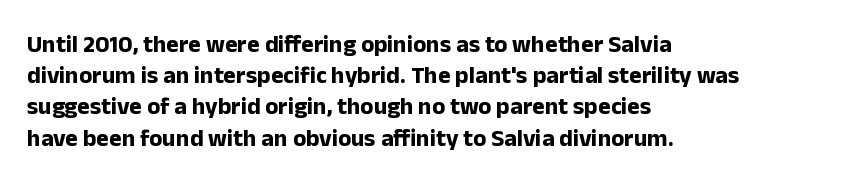
Q: Is the text bold? A: Yes.
Q: Is the text italic (slanted)? A: No, it is upright.
Q: Is the text underlined? A: No.
Q: How is the paragraph aligned? A: Left-aligned.
Q: Is the spacing between letters normal or unusually wide? A: Normal.
Q: Is the spacing between lines tight, normal or loose? A: Normal.
